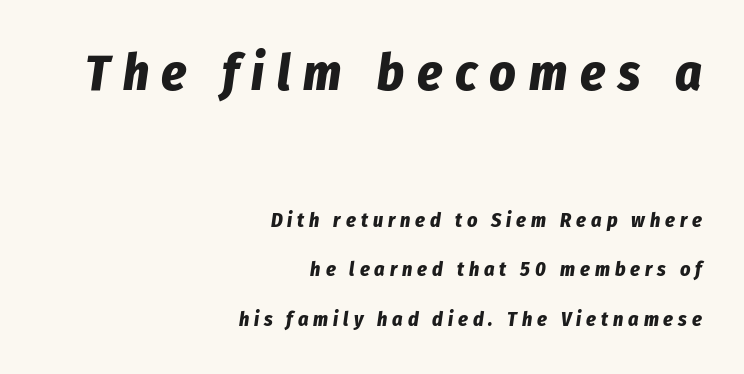
Q: Is the text bold? A: Yes.
Q: Is the text italic (slanted)? A: Yes, it leans right by about 8 degrees.
Q: Is the text underlined? A: No.
Q: How is the paragraph aligned? A: Right-aligned.
Q: Is the spacing between letters normal or unusually wide? A: Unusually wide.
Q: Is the spacing between lines tight, normal or loose? A: Loose.
Q: Which block of text is set in a larger size, the first (top) or the second (bottom)? A: The first (top) one.
Q: Width (condensed, normal, or wide)? A: Condensed.
Q: Stroke contrast? A: Low.
Q: x-height? A: Medium.
Q: Monospaced? A: No.
